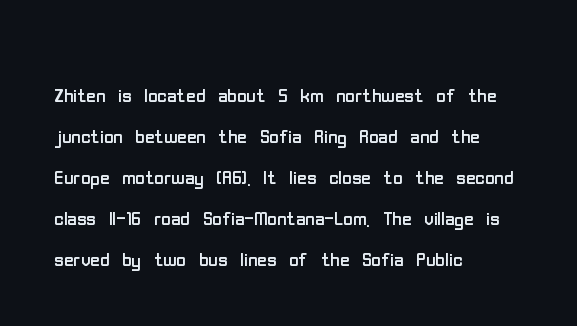
{"italic": "no", "bold": "no", "underline": "no", "align": "left", "line_spacing": "normal", "line_spacing_ratio": 1.58, "letter_spacing": "normal", "letter_spacing_em": 0.0, "glyph_px": 26}
